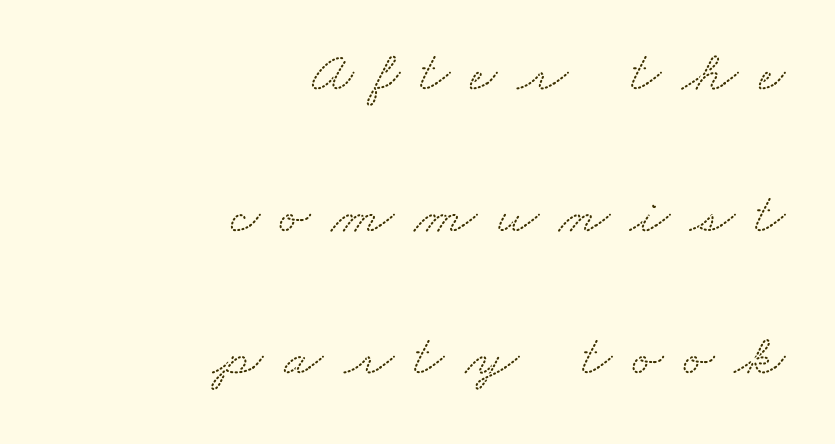
Q: Is the typeface a serif or a sans-serif typeface? A: Serif.
Q: Is the text underlined? A: No.
Q: How is the paragraph aligned? A: Right-aligned.
Q: Is the spacing between letters normal or unusually wide? A: Unusually wide.
Q: Is the spacing between lines tight, normal or loose? A: Loose.
Q: Width (condensed, normal, or wide)? A: Wide.
Q: Stroke contrast? A: Low.
Q: x-height? A: Small.
Q: Monospaced? A: No.
